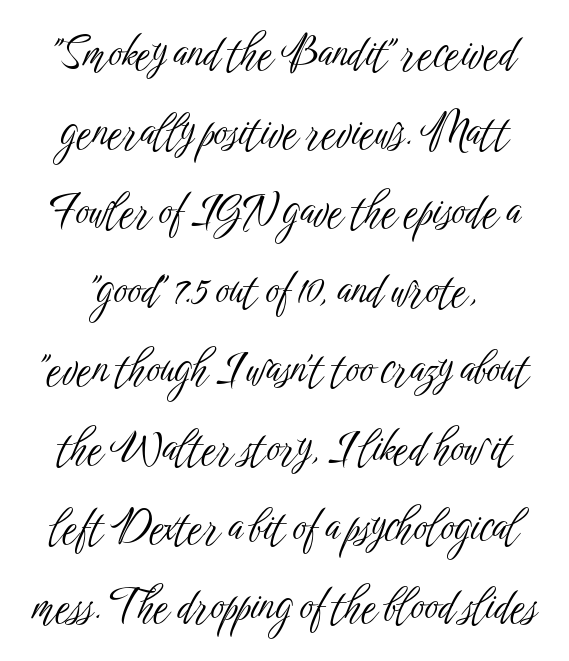
{"serif": "no", "bold": "no", "weight": "light", "width": "condensed", "stroke_contrast": "low", "x_height": "medium", "monospaced": "no", "underline": "no", "line_spacing_ratio": 1.88, "letter_spacing": "normal", "letter_spacing_em": 0.0, "glyph_px": 42}
